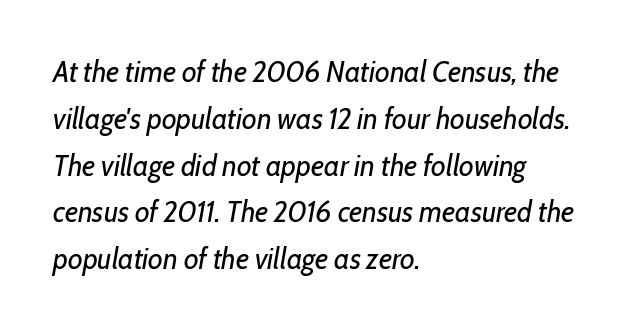
Q: Is the text bold? A: No.
Q: Is the text italic (slanted)? A: Yes, it leans right by about 10 degrees.
Q: Is the text underlined? A: No.
Q: How is the paragraph aligned? A: Left-aligned.
Q: Is the spacing between letters normal or unusually wide? A: Normal.
Q: Is the spacing between lines tight, normal or loose? A: Normal.
Q: Width (condensed, normal, or wide)? A: Condensed.
Q: Stroke contrast? A: Low.
Q: x-height? A: Medium.
Q: Monospaced? A: No.
